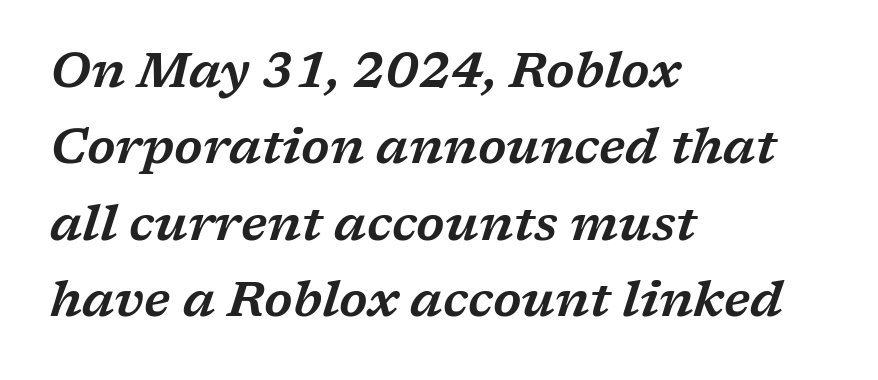
{"serif": "yes", "italic": "yes", "lean": "right", "slant_degrees": 17, "width": "wide", "stroke_contrast": "low", "x_height": "medium", "monospaced": "no", "underline": "no", "align": "left", "line_spacing": "normal", "line_spacing_ratio": 1.56, "letter_spacing": "normal", "letter_spacing_em": 0.0, "glyph_px": 49}
